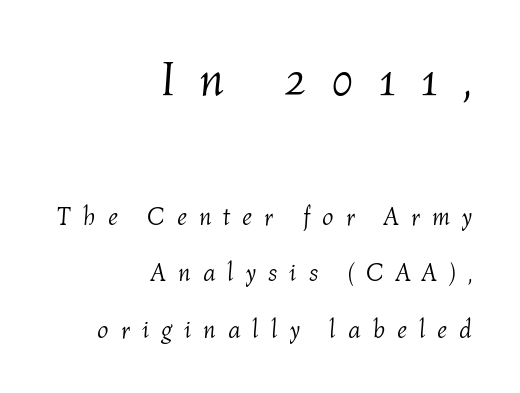
Leading: increased. These lines stack with their right ends in a neat column. Caption: face not bold, strokes unweighted. Yep, that's italic — everything's leaning.
